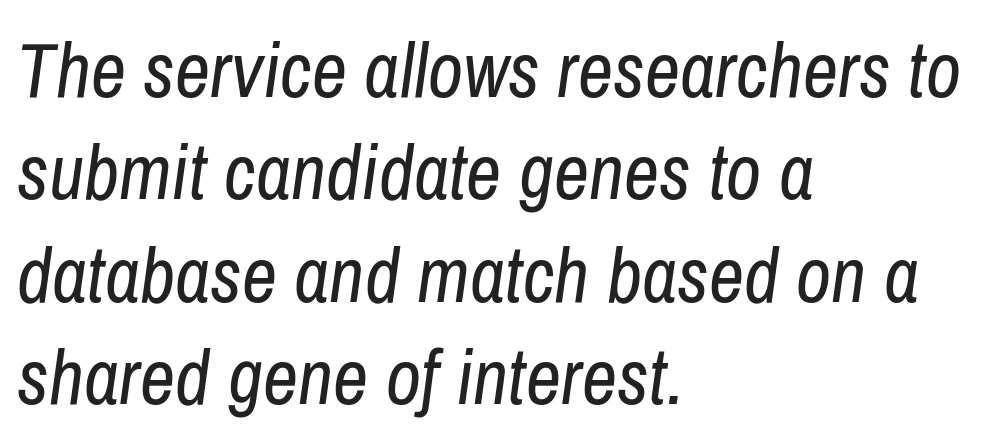
{"italic": "yes", "lean": "right", "slant_degrees": 8, "bold": "no", "weight": "regular", "width": "condensed", "stroke_contrast": "low", "x_height": "medium", "monospaced": "no", "underline": "no", "align": "left", "line_spacing": "normal", "line_spacing_ratio": 1.33, "letter_spacing": "normal", "letter_spacing_em": 0.0, "glyph_px": 77}
